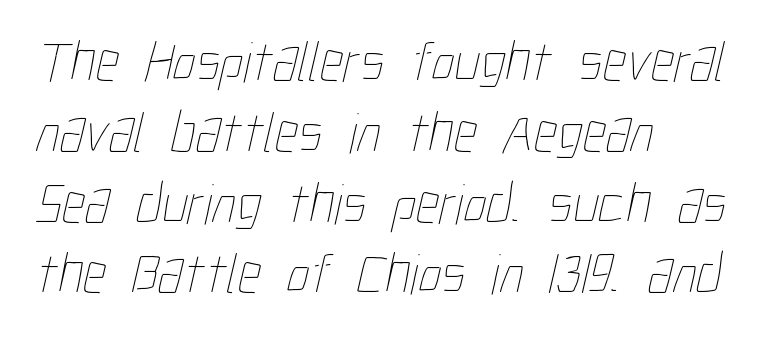
The image shows 58 px thin, condensed type; set left-aligned, line spacing 1.22x, normal letter spacing, not underlined; low stroke contrast and a medium x-height.
